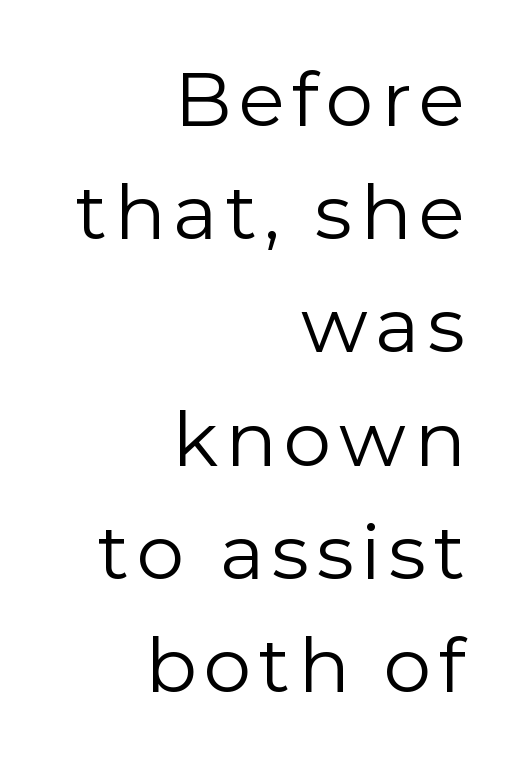
A bare baseline throughout the passage. These lines were composed using upright roman letters. This rendering uses right alignment, leaving the left contour irregular. Type style note: lacks serifs. A quiet, ordinary-to-light weight characterises the typeface. Think of a printed novel: that variable character pitch is what you see here.
